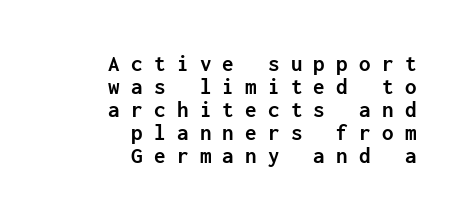
A full-strength bold gives these letters their thick strokes. Bare-footed words on every line. The lines are packed closely together with very little leading. Unlike italic type, these characters show no tilt at all.
